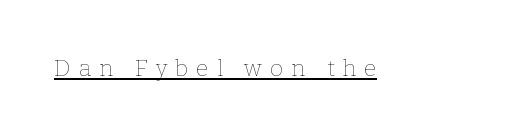
This is roman type, the default non-slanted kind. Honestly, the letter spacing is so wide it's the main thing you notice. Beneath each row of characters lies a ruled line. The weight tops out at a normal text grade.
